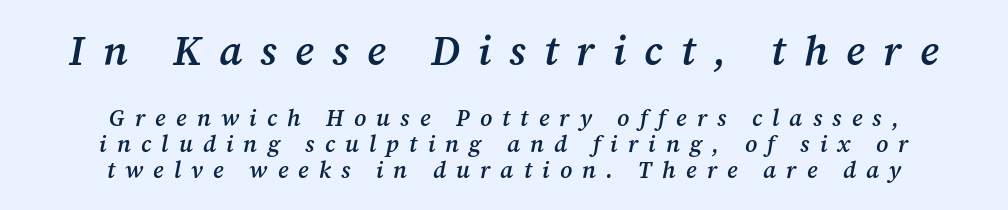
Q: Is the text bold? A: Semi-bold.
Q: Is the text italic (slanted)? A: Yes, it leans right by about 12 degrees.
Q: Is the typeface a serif or a sans-serif typeface? A: Serif.
Q: Is the text underlined? A: No.
Q: How is the paragraph aligned? A: Centered.
Q: Is the spacing between letters normal or unusually wide? A: Unusually wide.
Q: Is the spacing between lines tight, normal or loose? A: Tight.
Q: Which block of text is set in a larger size, the first (top) or the second (bottom)? A: The first (top) one.
Q: Width (condensed, normal, or wide)? A: Normal.
Q: Stroke contrast? A: Medium.
Q: x-height? A: Medium.
Q: Monospaced? A: No.
